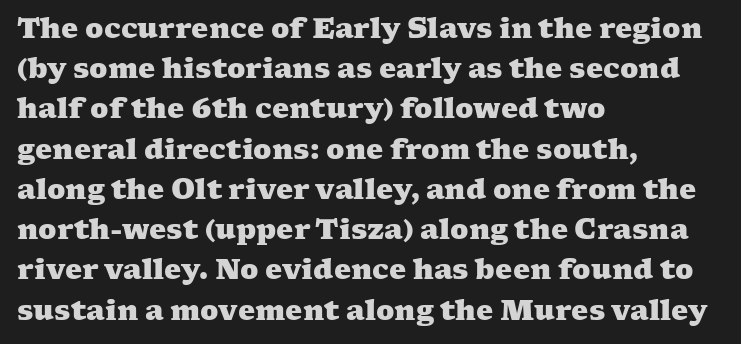
The image shows 27 px bold type; set left-aligned, normal line spacing (1.49x), normal letter spacing, not underlined.
